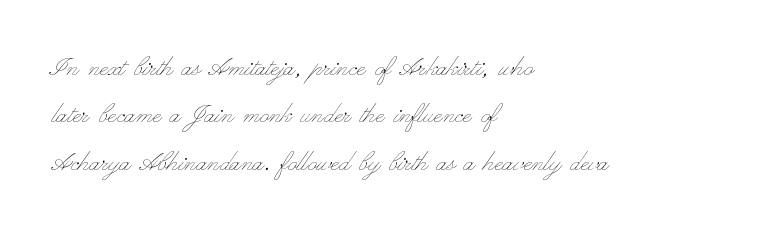
Q: Is the text bold? A: No.
Q: Is the text italic (slanted)? A: Yes.
Q: Is the text underlined? A: No.
Q: How is the paragraph aligned? A: Left-aligned.
Q: Is the spacing between letters normal or unusually wide? A: Normal.
Q: Is the spacing between lines tight, normal or loose? A: Normal.
Q: Width (condensed, normal, or wide)? A: Wide.
Q: Stroke contrast? A: Low.
Q: x-height? A: Small.
Q: Monospaced? A: No.
